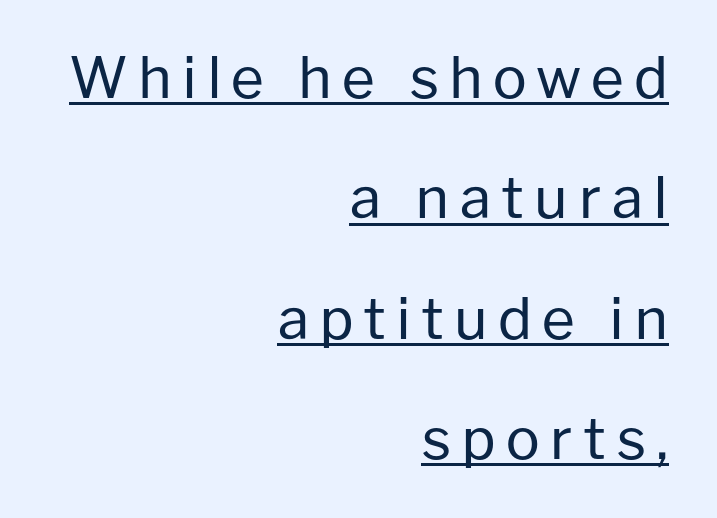
No italicization has been applied; the sample stays upright. The type family on display is of the sans-serif kind. Heft: none added — not bold. These lines stand farther apart than default settings would place them. Each letter keeps its own natural width here, so spacing adapts to shape.
